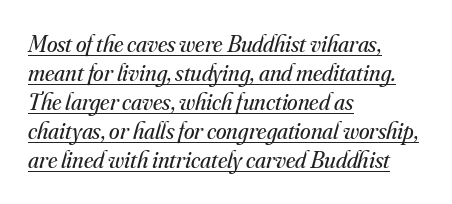
Q: Is the text bold? A: No.
Q: Is the text italic (slanted)? A: Yes, it leans right by about 16 degrees.
Q: Is the text underlined? A: Yes.
Q: How is the paragraph aligned? A: Left-aligned.
Q: Is the spacing between letters normal or unusually wide? A: Normal.
